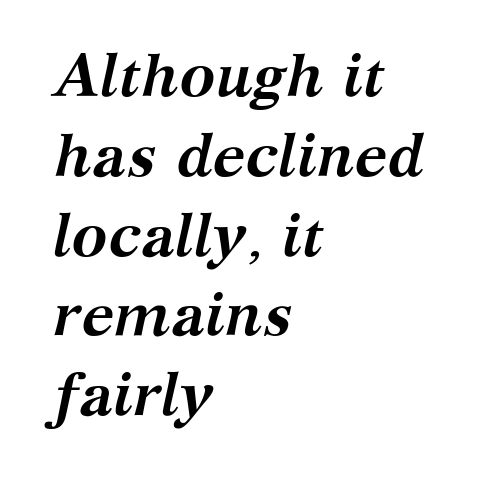
Q: Is the text bold? A: Yes.
Q: Is the text italic (slanted)? A: Yes, it leans right by about 12 degrees.
Q: Is the typeface a serif or a sans-serif typeface? A: Serif.
Q: Is the text underlined? A: No.
Q: How is the paragraph aligned? A: Left-aligned.
Q: Is the spacing between letters normal or unusually wide? A: Normal.
Q: Is the spacing between lines tight, normal or loose? A: Normal.
Q: Width (condensed, normal, or wide)? A: Normal.
Q: Stroke contrast? A: Medium.
Q: x-height? A: Medium.
Q: Monospaced? A: No.
